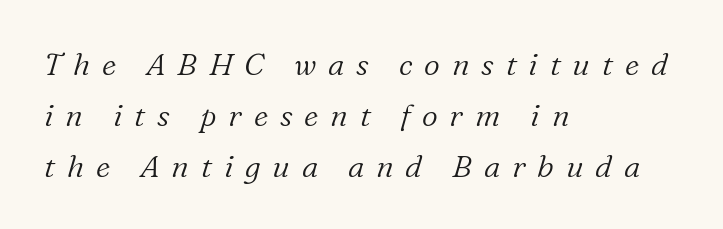
Q: Is the text bold? A: No.
Q: Is the text italic (slanted)? A: Yes, it leans right by about 16 degrees.
Q: Is the typeface a serif or a sans-serif typeface? A: Serif.
Q: Is the text underlined? A: No.
Q: How is the paragraph aligned? A: Left-aligned.
Q: Is the spacing between letters normal or unusually wide? A: Unusually wide.
Q: Is the spacing between lines tight, normal or loose? A: Normal.
Q: Width (condensed, normal, or wide)? A: Normal.
Q: Stroke contrast? A: Low.
Q: x-height? A: Medium.
Q: Monospaced? A: No.
